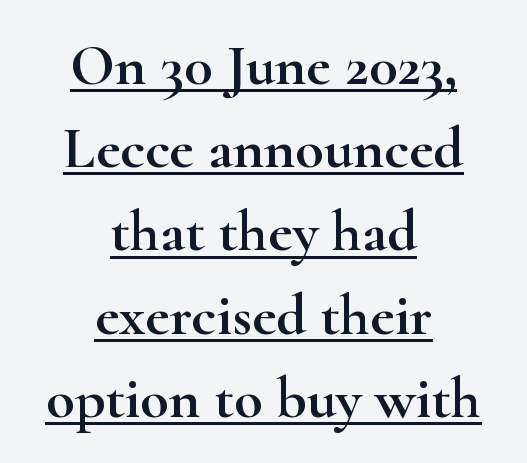
Summary of vertical rhythm: regular, with standard interline spacing. Observe the ordinary spacing: letters are neighbours, not strangers. A centered setting, common on invitations and titles, is used for this passage. Each letter keeps its own natural width here, so spacing adapts to shape. Upright lettering throughout. Serif or sans? Serif — the stroke terminals have little feet.
